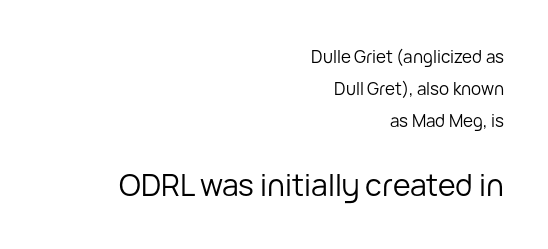
The weight tops out at a normal text grade. The zone under the glyphs is completely vacant. This sample uses an upright cut, with every glyph sitting square on the baseline. Letter spacing: default.
